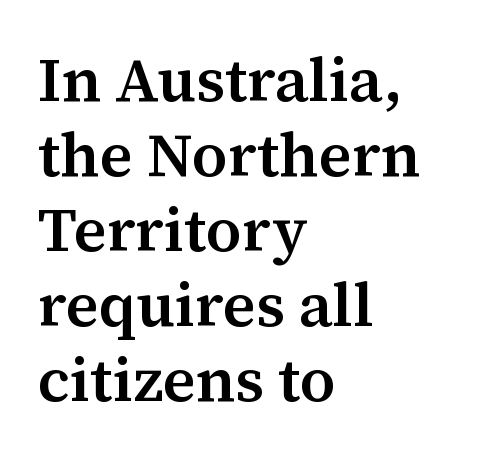
The image shows 62 px semibold serif type, upright; set left-aligned, line spacing 1.21x, normal letter spacing, not underlined; medium stroke contrast and a medium x-height.
